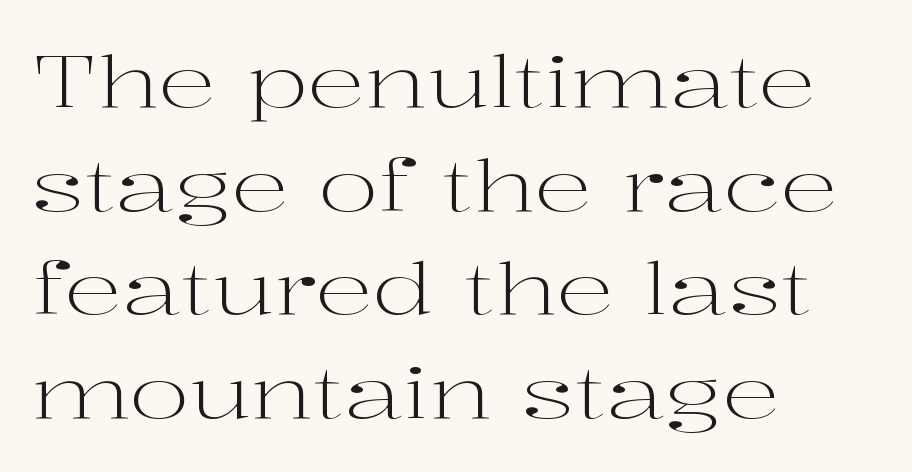
In terms of leading, this rendering sits right in the middle. The strip under each line holds only bare page. The typography opts for an upright posture over an oblique one. Counters stay open thanks to moderate or lighter strokes.
